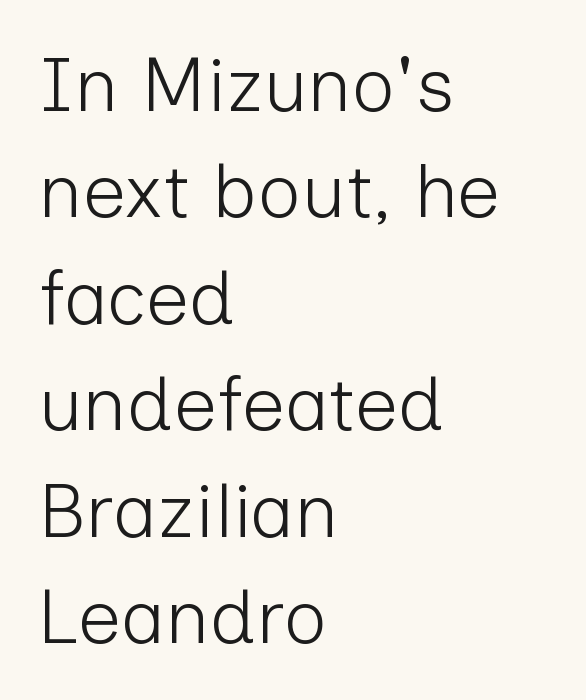
{"serif": "no", "italic": "no", "bold": "no", "weight": "light", "width": "normal", "stroke_contrast": "low", "x_height": "medium", "monospaced": "no", "underline": "no", "align": "left", "line_spacing": "normal", "line_spacing_ratio": 1.4, "letter_spacing": "normal", "letter_spacing_em": 0.0, "glyph_px": 76}
